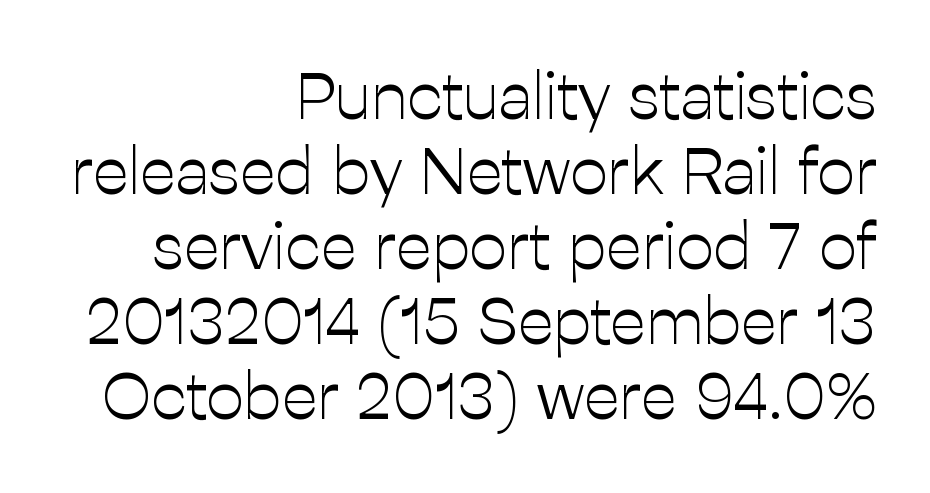
The image shows 67 px light sans-serif type, upright; set right-aligned, tight line spacing (1.12x), normal letter spacing, not underlined; low stroke contrast and a medium x-height.
